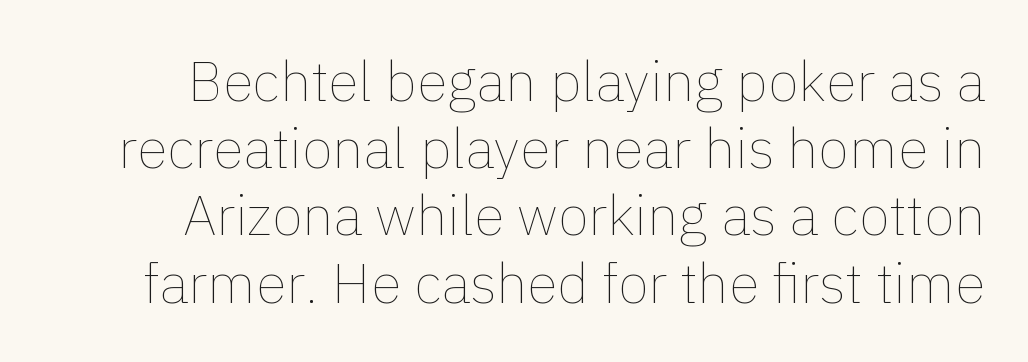
{"italic": "no", "bold": "no", "weight": "thin", "width": "normal", "x_height": "medium", "monospaced": "no", "underline": "no", "line_spacing_ratio": 1.2, "letter_spacing": "normal", "letter_spacing_em": 0.0, "glyph_px": 56}
